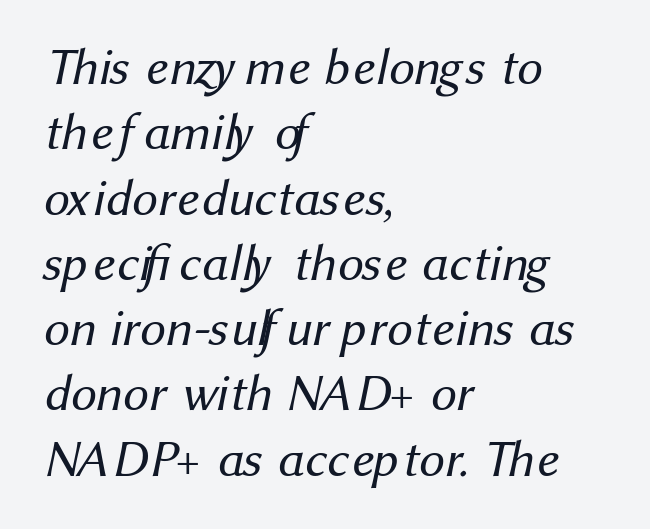
Where is the straight margin? On the left. How are the letters spaced? Ordinarily, with no added tracking. A typesetter would call this proportional, since set widths differ per character. Type style note: lacks serifs. The zone under the glyphs is completely vacant. The strokes are not fattened; the text isn't bold.
